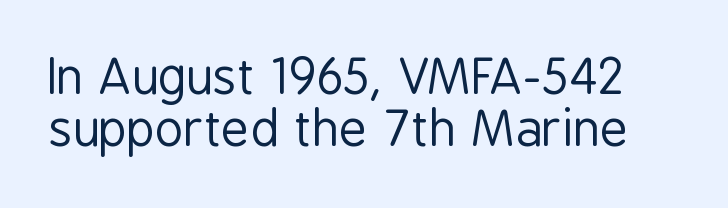
The font sits on the lighter half of the weight spectrum, regular included. Each letter's strokes conclude bluntly, with no projecting serifs. Very little white space separates one row of letters from the next. The letters stand straight up with perfectly vertical stems. The space directly below the letters is spotless.
